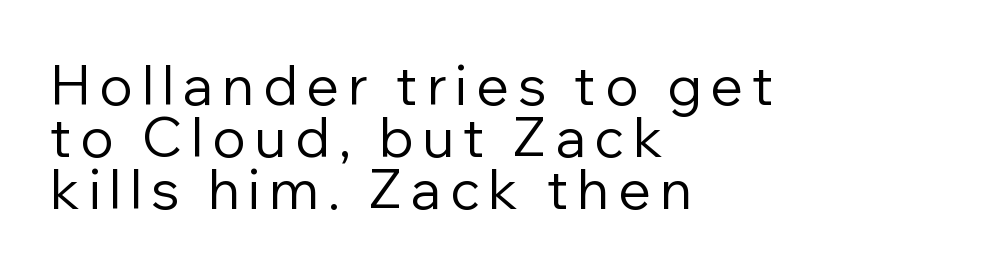
{"serif": "no", "italic": "no", "bold": "no", "weight": "regular", "width": "normal", "stroke_contrast": "low", "x_height": "medium", "monospaced": "no", "underline": "no", "align": "left", "line_spacing": "tight", "line_spacing_ratio": 0.96, "glyph_px": 54}
